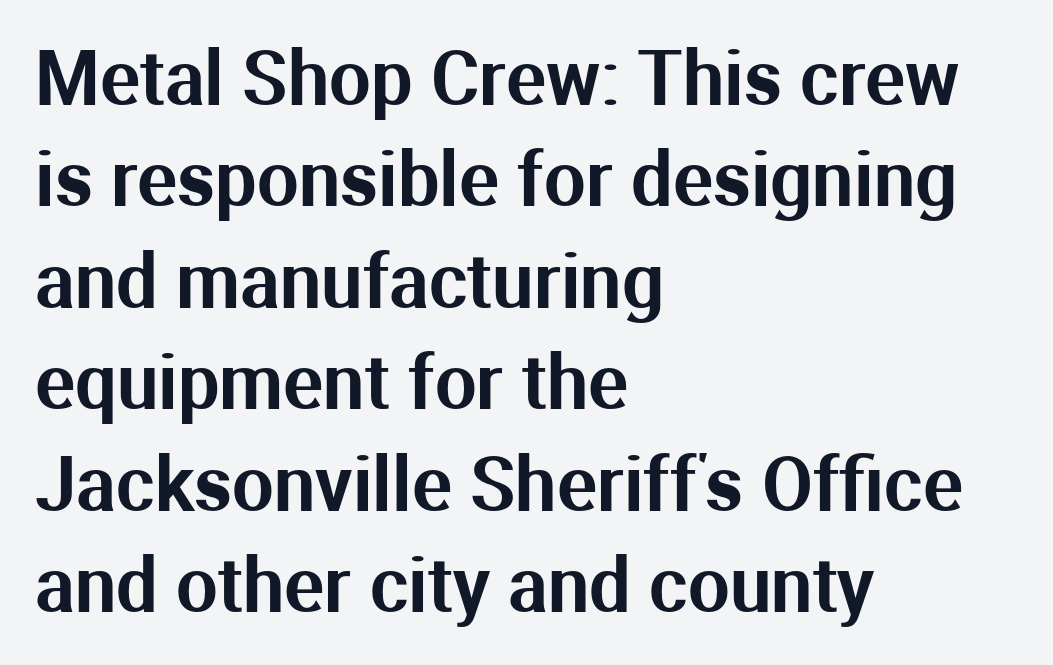
{"serif": "no", "italic": "no", "width": "normal", "stroke_contrast": "medium", "x_height": "medium", "monospaced": "no", "underline": "no", "align": "left", "line_spacing": "normal", "line_spacing_ratio": 1.37, "letter_spacing": "normal", "letter_spacing_em": 0.0, "glyph_px": 74}
